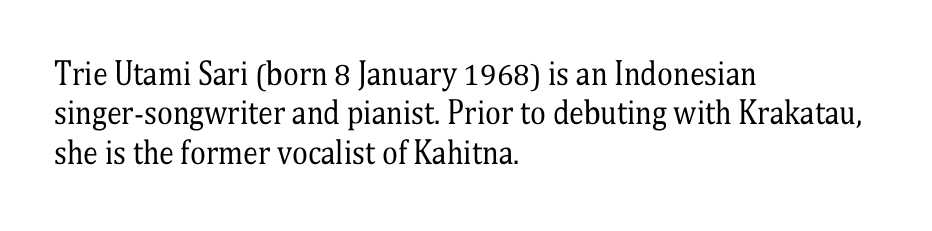
The image shows 30 px regular-weight, condensed serif type, upright; set left-aligned, normal line spacing (1.31x), normal letter spacing, not underlined; medium stroke contrast and a medium x-height.
